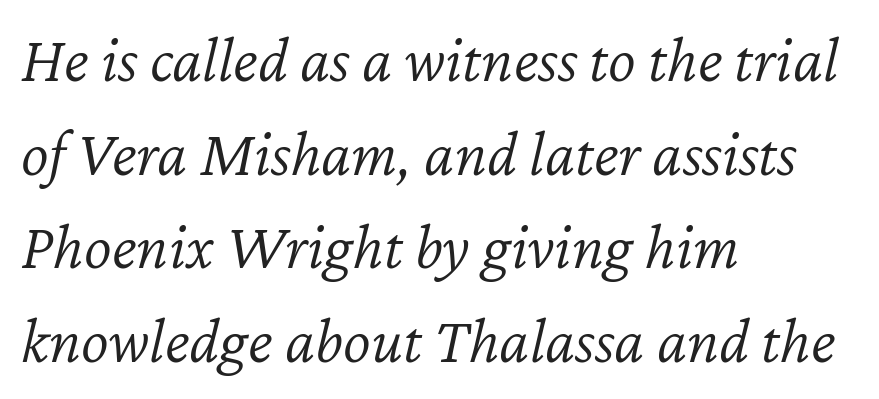
{"italic": "yes", "lean": "right", "slant_degrees": 12, "bold": "no", "weight": "light", "width": "normal", "stroke_contrast": "low", "x_height": "medium", "monospaced": "no", "underline": "no", "align": "left", "line_spacing": "normal", "line_spacing_ratio": 1.42, "letter_spacing": "normal", "letter_spacing_em": 0.0, "glyph_px": 66}
